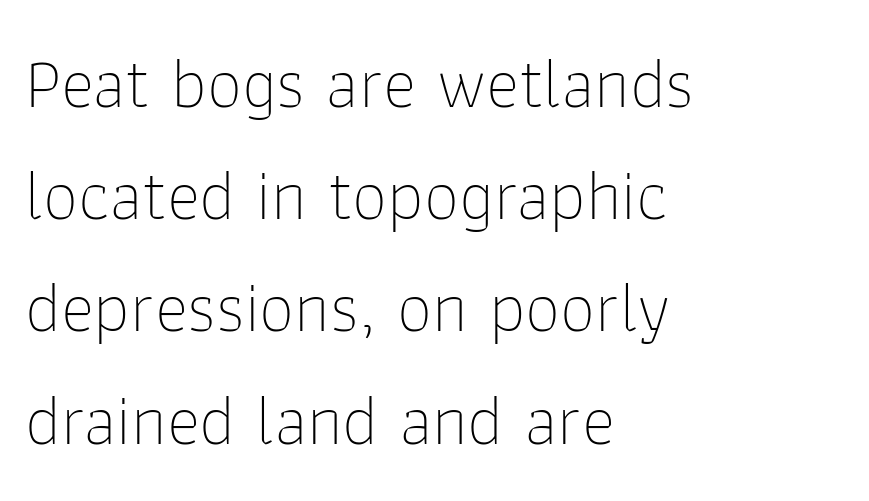
Q: Is the text bold? A: No.
Q: Is the text italic (slanted)? A: No, it is upright.
Q: Is the typeface a serif or a sans-serif typeface? A: Sans-serif.
Q: Is the text underlined? A: No.
Q: How is the paragraph aligned? A: Left-aligned.
Q: Is the spacing between letters normal or unusually wide? A: Normal.
Q: Is the spacing between lines tight, normal or loose? A: Normal.
Q: Width (condensed, normal, or wide)? A: Normal.
Q: Stroke contrast? A: Low.
Q: x-height? A: Medium.
Q: Monospaced? A: No.
